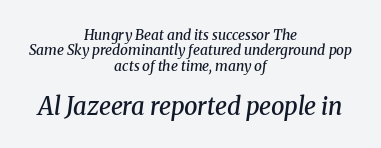
The image shows 24 px text type, italic (leaning right); set centered, tight line spacing (1.09x), normal letter spacing, not underlined; the second (bottom) block is 1.71x larger.
